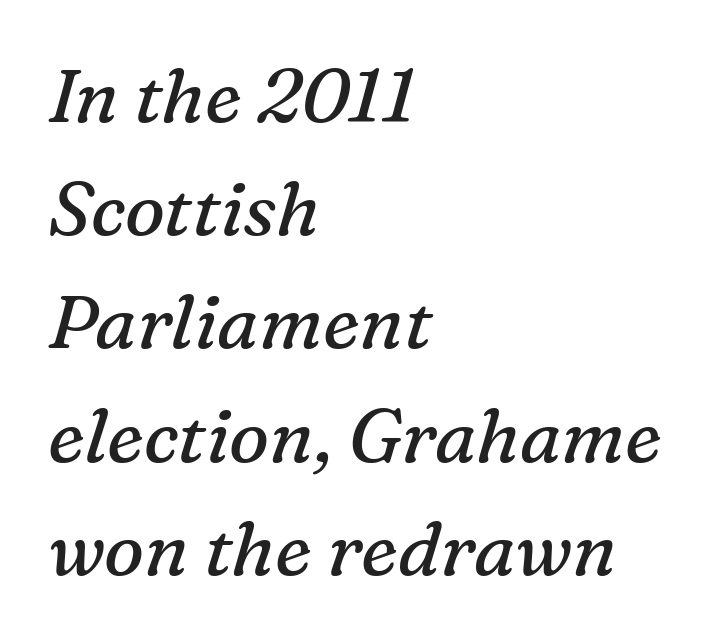
The image shows 75 px regular-weight serif type, italic (leaning right); set left-aligned, normal line spacing (1.51x), normal letter spacing, not underlined; medium stroke contrast and a medium x-height.
